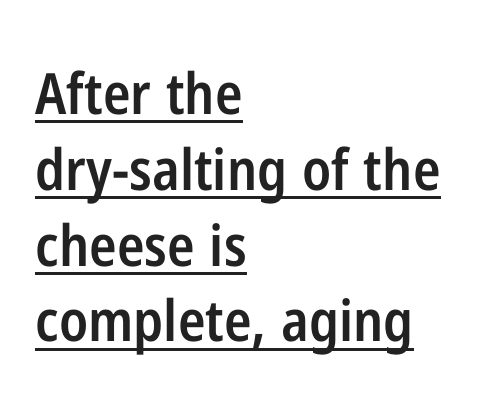
{"serif": "no", "italic": "no", "bold": "semi", "weight": "semibold", "width": "condensed", "stroke_contrast": "low", "x_height": "medium", "monospaced": "no", "underline": "yes", "align": "left", "line_spacing": "normal", "line_spacing_ratio": 1.33, "letter_spacing": "normal", "letter_spacing_em": 0.0, "glyph_px": 57}
